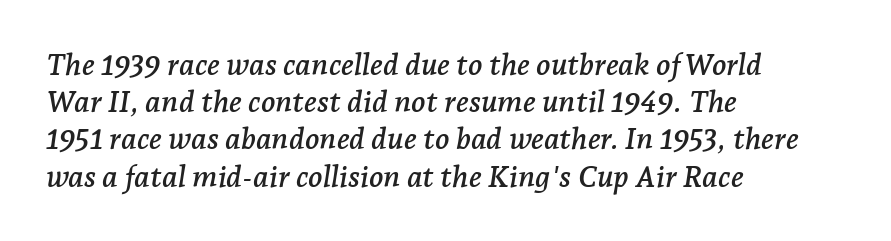
Q: Is the text italic (slanted)? A: Yes, it leans right by about 7 degrees.
Q: Is the typeface a serif or a sans-serif typeface? A: Serif.
Q: Is the text underlined? A: No.
Q: How is the paragraph aligned? A: Left-aligned.
Q: Is the spacing between letters normal or unusually wide? A: Normal.
Q: Width (condensed, normal, or wide)? A: Normal.
Q: Stroke contrast? A: Low.
Q: x-height? A: Medium.
Q: Monospaced? A: No.
